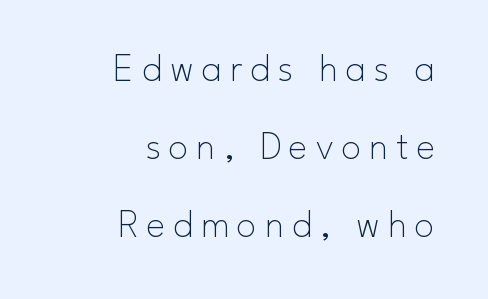
Q: Is the text bold? A: No.
Q: Is the text italic (slanted)? A: No, it is upright.
Q: Is the typeface a serif or a sans-serif typeface? A: Sans-serif.
Q: Is the text underlined? A: No.
Q: How is the paragraph aligned? A: Right-aligned.
Q: Is the spacing between letters normal or unusually wide? A: Unusually wide.
Q: Is the spacing between lines tight, normal or loose? A: Loose.
Q: Width (condensed, normal, or wide)? A: Normal.
Q: Stroke contrast? A: Low.
Q: x-height? A: Small.
Q: Monospaced? A: No.
